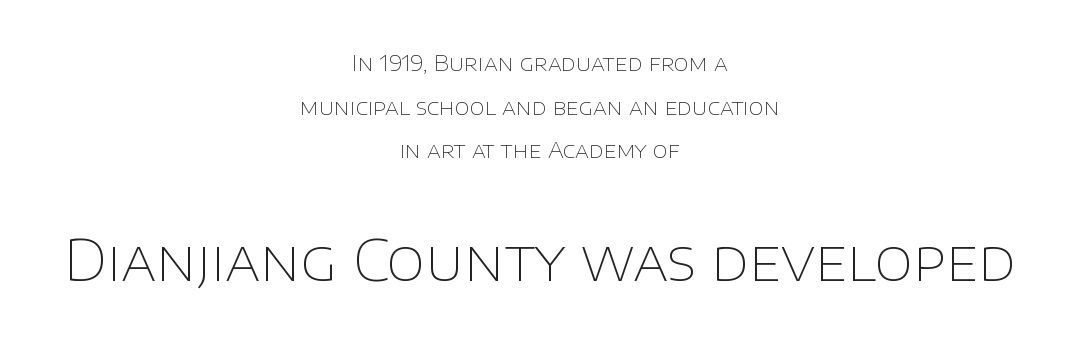
Q: Is the text bold? A: No.
Q: Is the text italic (slanted)? A: No, it is upright.
Q: Is the typeface a serif or a sans-serif typeface? A: Sans-serif.
Q: Is the text underlined? A: No.
Q: How is the paragraph aligned? A: Centered.
Q: Is the spacing between letters normal or unusually wide? A: Normal.
Q: Is the spacing between lines tight, normal or loose? A: Loose.
Q: Which block of text is set in a larger size, the first (top) or the second (bottom)? A: The second (bottom) one.
Q: Width (condensed, normal, or wide)? A: Normal.
Q: Stroke contrast? A: Low.
Q: x-height? A: Large.
Q: Monospaced? A: No.
